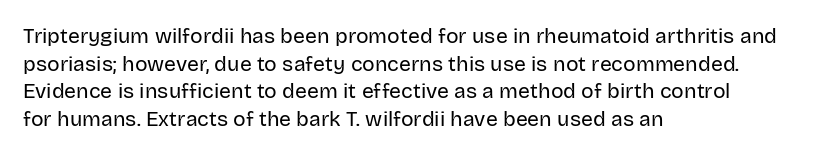
{"italic": "no", "bold": "no", "underline": "no", "align": "left", "line_spacing": "normal", "line_spacing_ratio": 1.32, "letter_spacing": "normal", "letter_spacing_em": 0.0, "glyph_px": 21}
